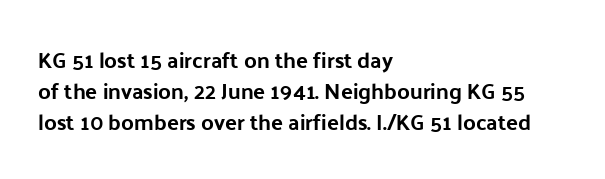
The image shows 22 px text type, upright; set left-aligned, normal line spacing (1.4x), normal letter spacing, not underlined.
